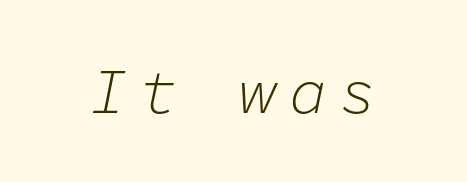
Q: Is the text bold? A: No.
Q: Is the text italic (slanted)? A: Yes, it leans right by about 11 degrees.
Q: Is the text underlined? A: No.
Q: Width (condensed, normal, or wide)? A: Normal.
Q: Stroke contrast? A: Low.
Q: x-height? A: Medium.
Q: Monospaced? A: Yes.
